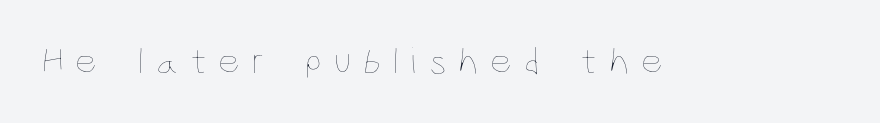
The image shows 38 px thin, condensed type, upright; set unusually wide letter spacing (+0.31 em), not underlined; low stroke contrast and a large x-height.
